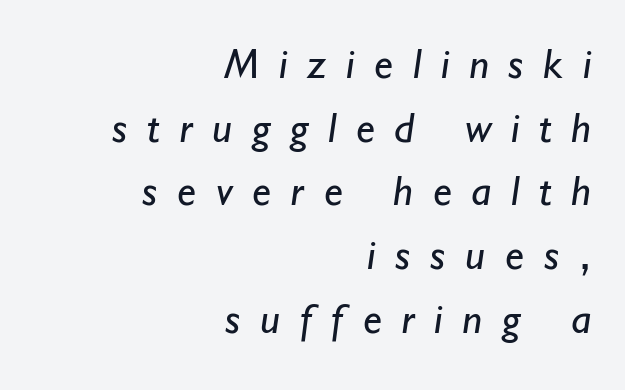
Q: Is the text bold? A: No.
Q: Is the typeface a serif or a sans-serif typeface? A: Sans-serif.
Q: Is the text underlined? A: No.
Q: How is the paragraph aligned? A: Right-aligned.
Q: Is the spacing between letters normal or unusually wide? A: Unusually wide.
Q: Is the spacing between lines tight, normal or loose? A: Normal.
Q: Width (condensed, normal, or wide)? A: Normal.
Q: Stroke contrast? A: Low.
Q: x-height? A: Small.
Q: Monospaced? A: No.
